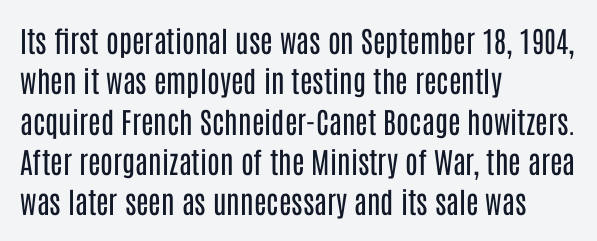
Q: Is the text bold? A: No.
Q: Is the text italic (slanted)? A: No, it is upright.
Q: Is the typeface a serif or a sans-serif typeface? A: Sans-serif.
Q: Is the text underlined? A: No.
Q: How is the paragraph aligned? A: Left-aligned.
Q: Is the spacing between letters normal or unusually wide? A: Normal.
Q: Is the spacing between lines tight, normal or loose? A: Normal.
Q: Width (condensed, normal, or wide)? A: Condensed.
Q: Stroke contrast? A: Low.
Q: x-height? A: Large.
Q: Monospaced? A: No.
